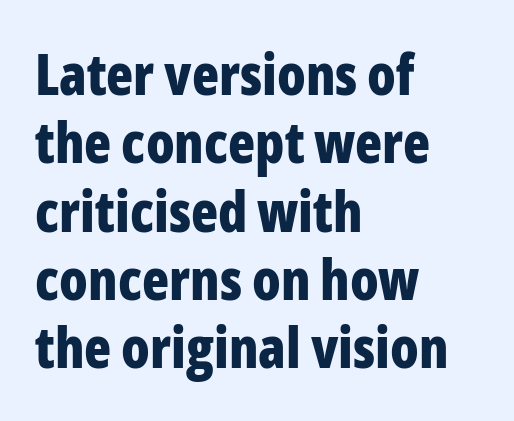
The image shows 56 px bold, condensed sans-serif type, upright; set left-aligned, line spacing 1.22x, normal letter spacing, not underlined; low stroke contrast and a medium x-height.
